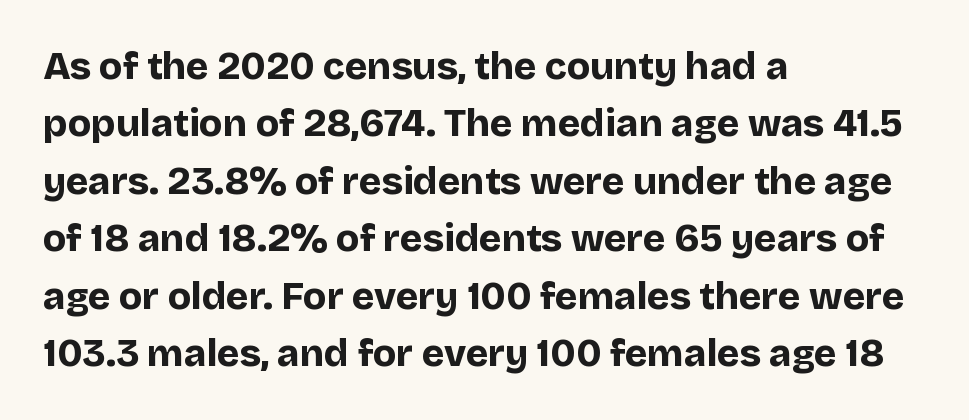
{"serif": "no", "italic": "no", "bold": "yes", "weight": "bold", "width": "normal", "stroke_contrast": "low", "x_height": "large", "monospaced": "no", "underline": "no", "align": "left", "line_spacing": "normal", "line_spacing_ratio": 1.51, "letter_spacing": "normal", "letter_spacing_em": 0.0, "glyph_px": 38}
